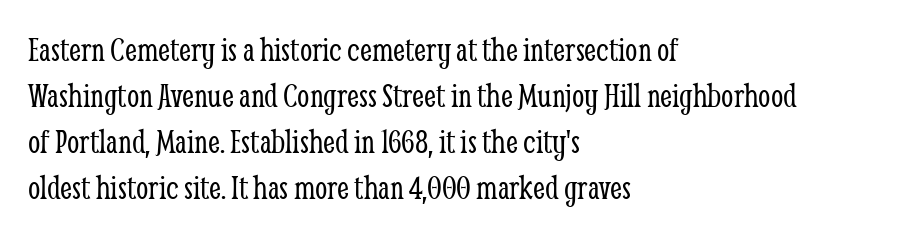
{"serif": "yes", "italic": "no", "bold": "no", "weight": "light", "width": "condensed", "stroke_contrast": "low", "x_height": "medium", "monospaced": "no", "underline": "no", "align": "left", "line_spacing": "normal", "line_spacing_ratio": 1.31, "letter_spacing": "normal", "letter_spacing_em": 0.0, "glyph_px": 35}
